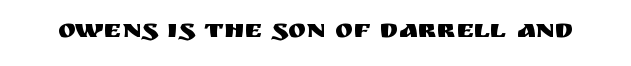
This rendering leaves character spacing at its baseline value. Has an underline been added? It has not. No italicization has been applied; the sample stays upright.
